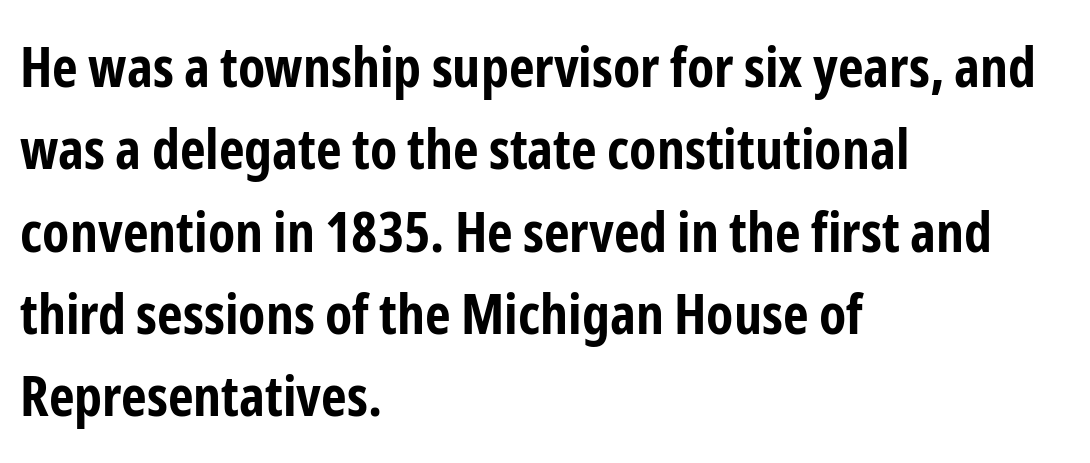
{"serif": "no", "italic": "no", "bold": "yes", "weight": "bold", "width": "condensed", "stroke_contrast": "low", "x_height": "medium", "monospaced": "no", "underline": "no", "align": "left", "line_spacing": "normal", "line_spacing_ratio": 1.47, "letter_spacing": "normal", "letter_spacing_em": 0.0, "glyph_px": 56}
